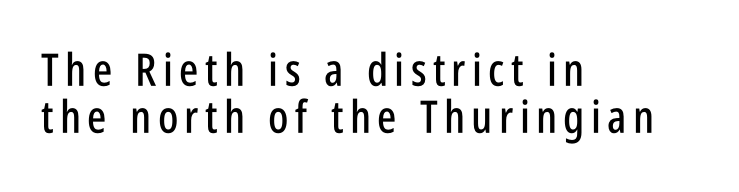
Q: Is the text italic (slanted)? A: No, it is upright.
Q: Is the typeface a serif or a sans-serif typeface? A: Sans-serif.
Q: Is the text underlined? A: No.
Q: How is the paragraph aligned? A: Left-aligned.
Q: Is the spacing between lines tight, normal or loose? A: Tight.
Q: Width (condensed, normal, or wide)? A: Condensed.
Q: Stroke contrast? A: Low.
Q: x-height? A: Large.
Q: Monospaced? A: No.
